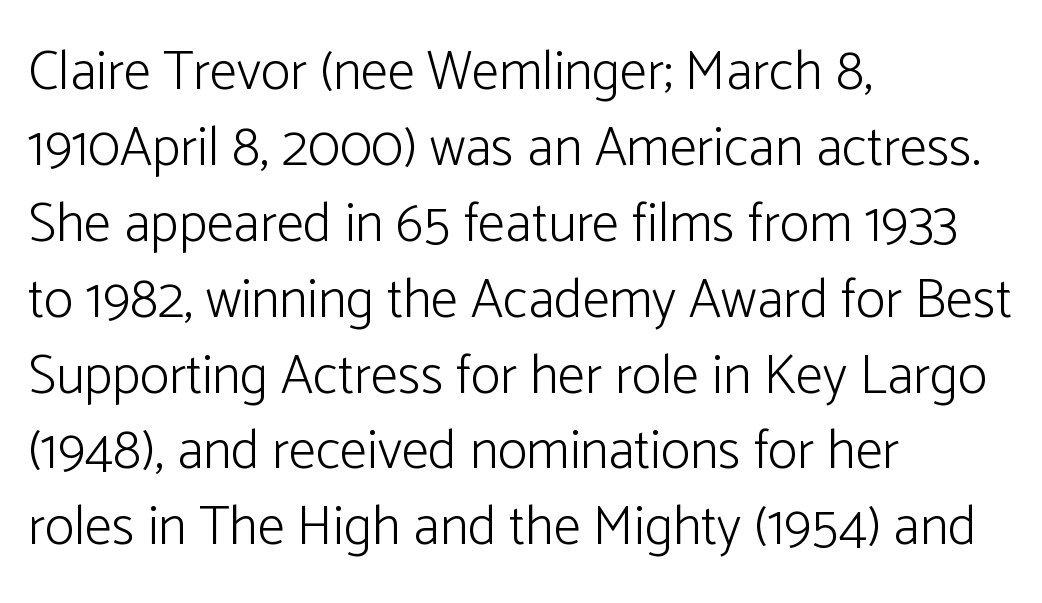
Vertical stems look standard width or narrower in stroke. Compared with typical body copy, the letter spacing here is the same. Has an underline been added? It has not. Casual observation: everything's shoved over to the left. Think of a printed novel: that variable character pitch is what you see here. In terms of leading, this rendering sits right in the middle.
